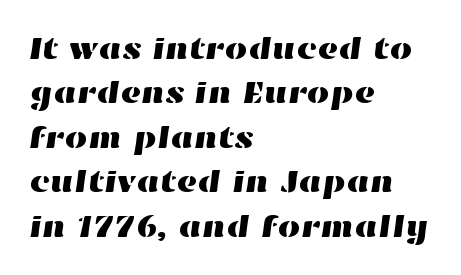
Q: Is the text underlined? A: No.
Q: How is the paragraph aligned? A: Left-aligned.
Q: Is the spacing between letters normal or unusually wide? A: Normal.
Q: Is the spacing between lines tight, normal or loose? A: Normal.
Q: Width (condensed, normal, or wide)? A: Wide.
Q: Stroke contrast? A: High.
Q: x-height? A: Medium.
Q: Monospaced? A: No.
